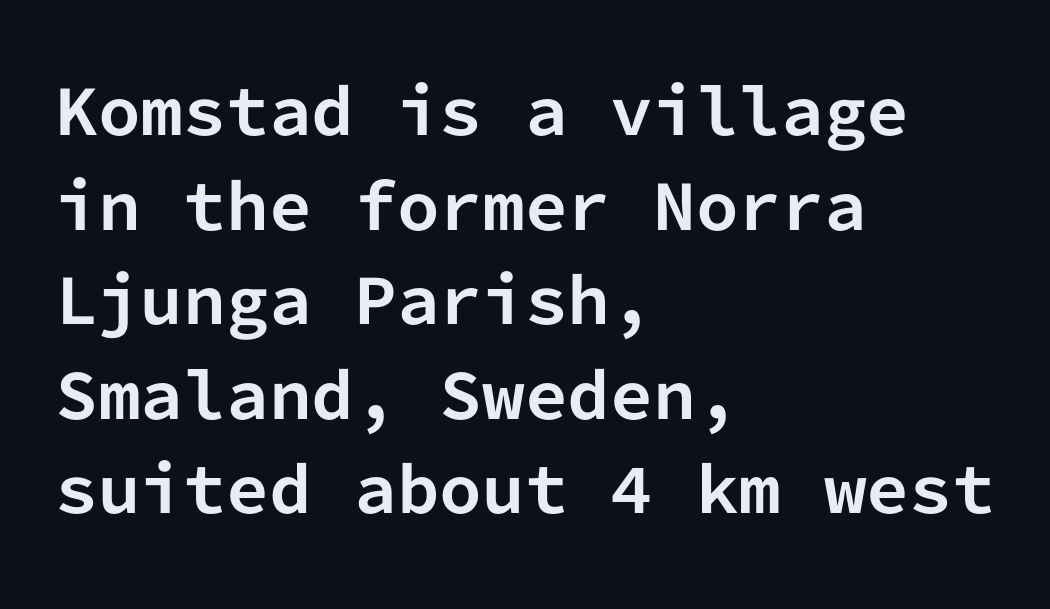
Q: Is the text bold? A: Yes.
Q: Is the text italic (slanted)? A: No, it is upright.
Q: Is the typeface a serif or a sans-serif typeface? A: Sans-serif.
Q: Is the text underlined? A: No.
Q: How is the paragraph aligned? A: Left-aligned.
Q: Is the spacing between letters normal or unusually wide? A: Normal.
Q: Is the spacing between lines tight, normal or loose? A: Normal.
Q: Width (condensed, normal, or wide)? A: Normal.
Q: Stroke contrast? A: Low.
Q: x-height? A: Medium.
Q: Monospaced? A: Yes.
